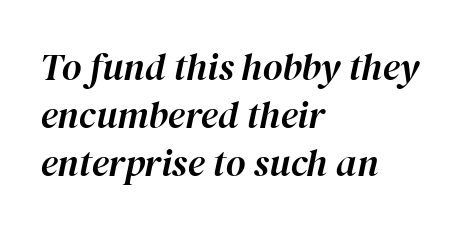
The image shows 38 px text type, italic (leaning right); set left-aligned, normal line spacing (1.26x), normal letter spacing, not underlined; high stroke contrast and a medium x-height.
